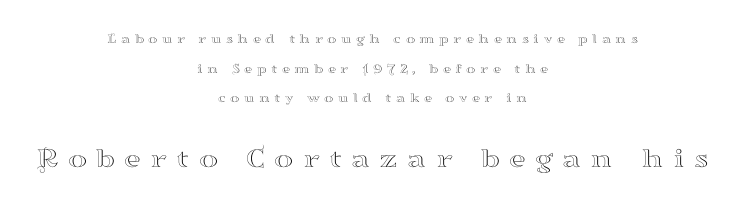
The image shows 29 px wide serif type, upright; set centered, loose line spacing (2.12x), unusually wide letter spacing (+0.32 em), not underlined; the second (bottom) block is 2.07x larger; high stroke contrast and a small x-height.
